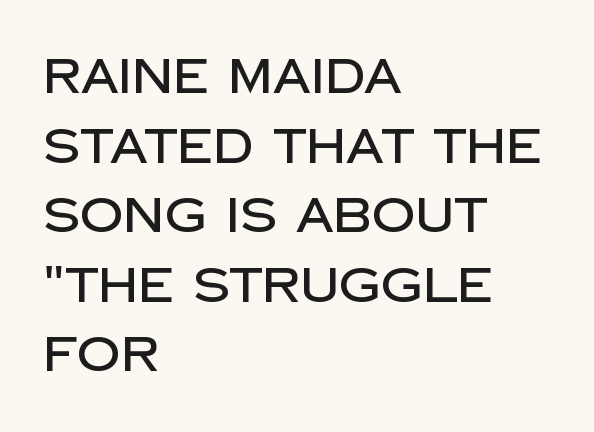
Between one letter and the next there's only the usual sliver of space. A typesetter would mark this as roman, not italic. Note the varied advance widths — an 'i' is clearly narrower than an 'm'. This rendering uses left alignment, leaving the right contour irregular. Each new line begins a customary step beneath the previous one. The designer went with a sans here, leaving each stem footless.
